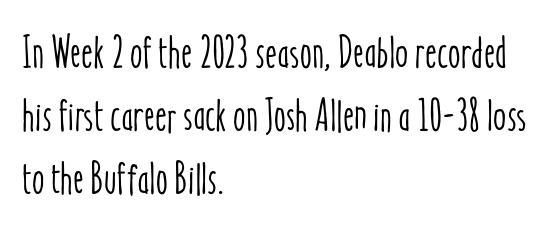
The image shows 45 px condensed type, upright; set left-aligned, normal line spacing (1.4x), normal letter spacing, not underlined; low stroke contrast and a medium x-height.
